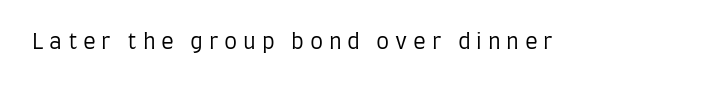
The image shows 21 px text type, upright; set unusually wide letter spacing (+0.27 em), not underlined.
